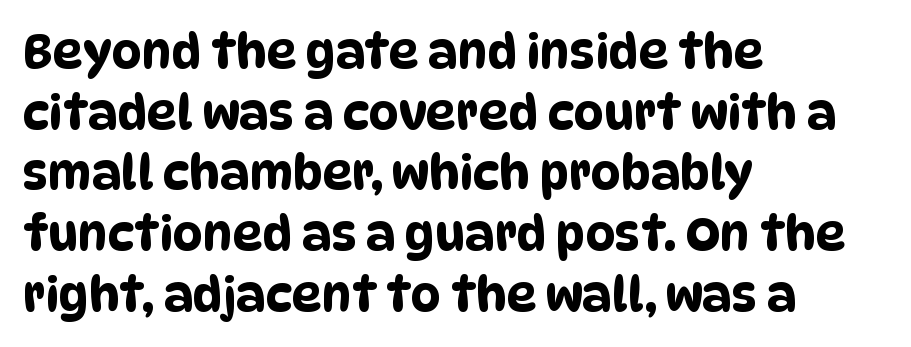
Line beginnings align vertically; line endings do not. Words float on clear page, feet unadorned. These lines are rendered in a variable-pitch font. In terms of leading, this rendering sits right in the middle.
